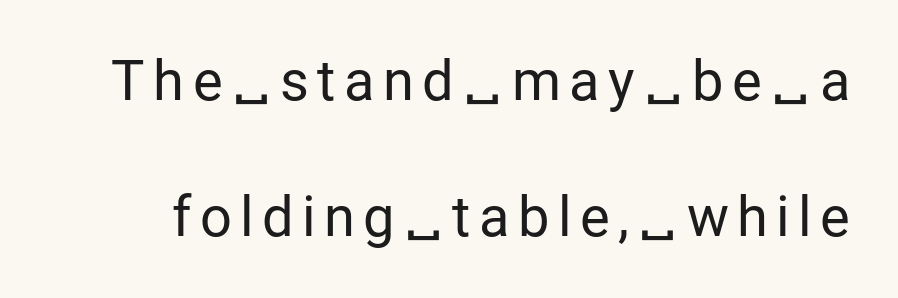
Q: Is the text bold? A: No.
Q: Is the text italic (slanted)? A: No, it is upright.
Q: Is the typeface a serif or a sans-serif typeface? A: Sans-serif.
Q: Is the text underlined? A: No.
Q: Is the spacing between lines tight, normal or loose? A: Loose.
Q: Width (condensed, normal, or wide)? A: Normal.
Q: Stroke contrast? A: Low.
Q: x-height? A: Medium.
Q: Monospaced? A: No.
